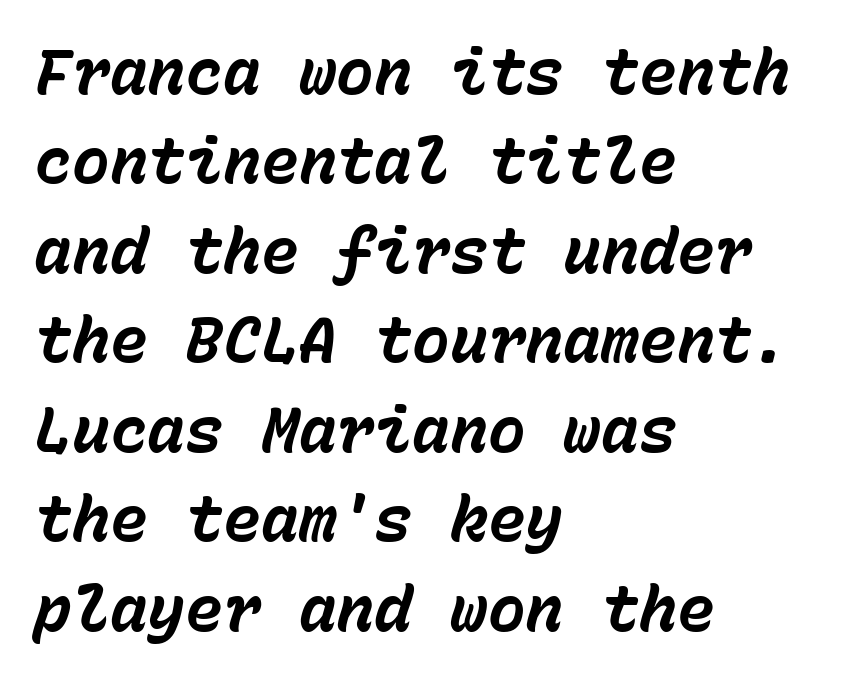
{"italic": "yes", "lean": "right", "slant_degrees": 15, "bold": "yes", "weight": "bold", "width": "normal", "stroke_contrast": "low", "x_height": "medium", "monospaced": "yes", "underline": "no", "align": "left", "line_spacing": "normal", "line_spacing_ratio": 1.42, "letter_spacing": "normal", "letter_spacing_em": 0.0, "glyph_px": 63}
